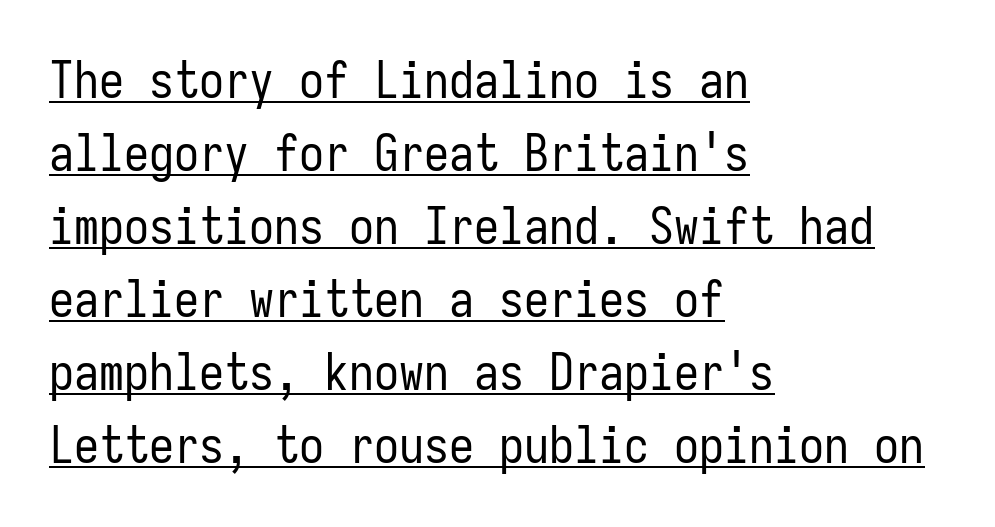
The image shows 50 px regular-weight, condensed sans-serif type, upright, monospaced; set left-aligned, normal line spacing (1.46x), normal letter spacing, underlined; low stroke contrast and a medium x-height.
